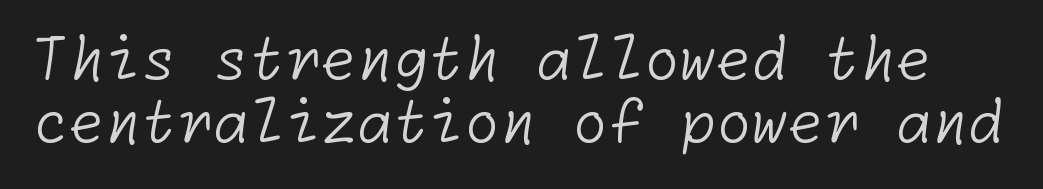
{"serif": "no", "bold": "no", "weight": "light", "width": "normal", "stroke_contrast": "low", "x_height": "medium", "underline": "no", "line_spacing": "tight", "line_spacing_ratio": 1.09, "letter_spacing": "normal", "letter_spacing_em": 0.0, "glyph_px": 58}
